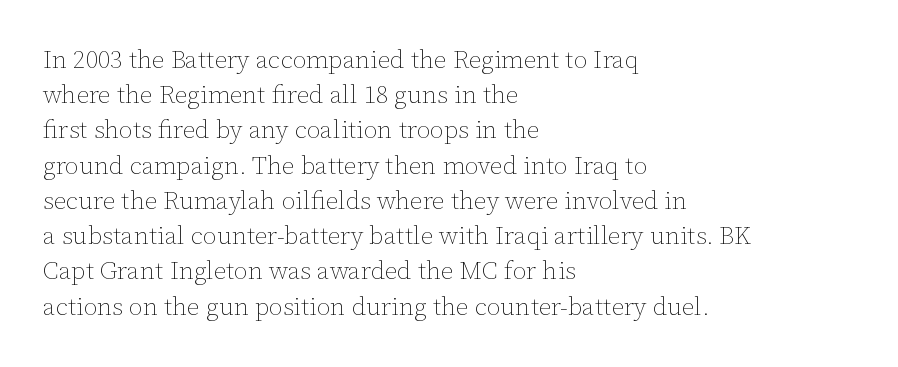
The image shows 25 px text type, upright; set left-aligned, normal line spacing (1.41x), normal letter spacing, not underlined.
